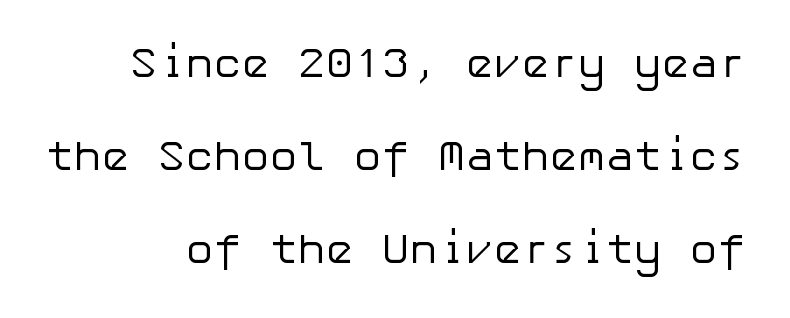
Is the stroke heavy? The answer is a plain regular-or-lighter. No word sits above an underline. Vertical strokes here are truly vertical. Look at the tracking — it's just the regular setting, nothing added. Airy leading.
